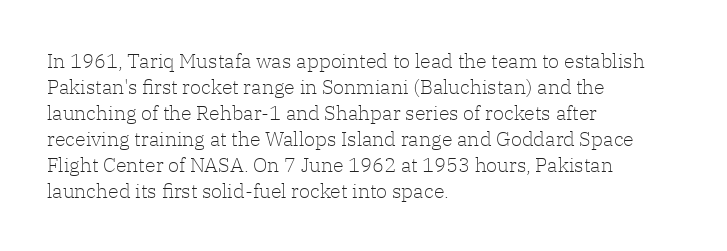
Q: Is the text bold? A: No.
Q: Is the text italic (slanted)? A: No, it is upright.
Q: Is the text underlined? A: No.
Q: How is the paragraph aligned? A: Left-aligned.
Q: Is the spacing between letters normal or unusually wide? A: Normal.
Q: Is the spacing between lines tight, normal or loose? A: Normal.
